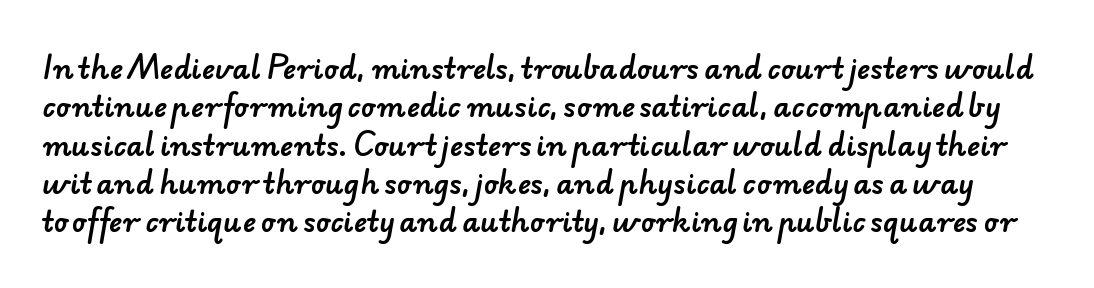
The image shows 28 px sans-serif type; set normal line spacing (1.37x), normal letter spacing, not underlined; low stroke contrast and a small x-height.
